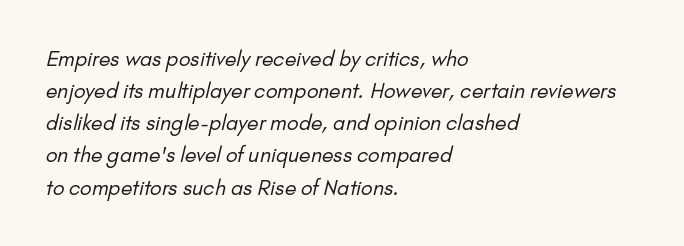
The image shows 21 px text type; set left-aligned, normal line spacing (1.53x), normal letter spacing, not underlined.
